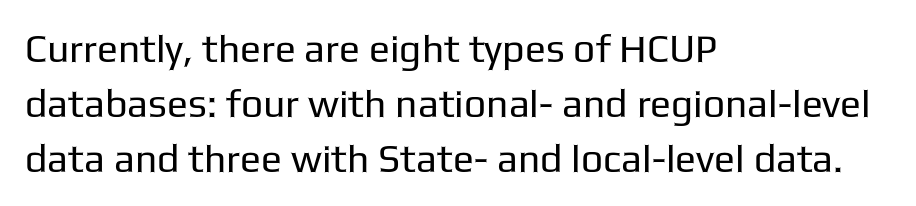
The image shows 39 px regular-weight sans-serif type, upright; set left-aligned, normal line spacing (1.41x), normal letter spacing, not underlined; low stroke contrast and a medium x-height.
